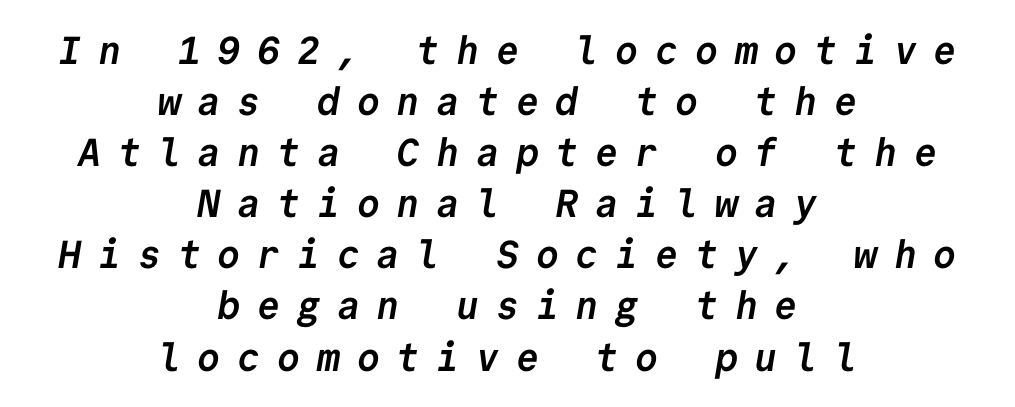
{"serif": "no", "bold": "yes", "weight": "semibold", "width": "normal", "stroke_contrast": "low", "x_height": "medium", "monospaced": "yes", "underline": "no", "align": "center", "line_spacing": "normal", "line_spacing_ratio": 1.31, "letter_spacing": "wide", "letter_spacing_em": 0.42, "glyph_px": 39}
